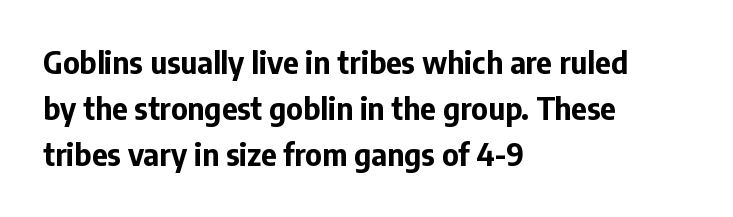
Q: Is the text bold? A: Yes.
Q: Is the text italic (slanted)? A: No, it is upright.
Q: Is the typeface a serif or a sans-serif typeface? A: Sans-serif.
Q: Is the text underlined? A: No.
Q: How is the paragraph aligned? A: Left-aligned.
Q: Is the spacing between letters normal or unusually wide? A: Normal.
Q: Is the spacing between lines tight, normal or loose? A: Normal.
Q: Width (condensed, normal, or wide)? A: Normal.
Q: Stroke contrast? A: Low.
Q: x-height? A: Medium.
Q: Monospaced? A: No.
